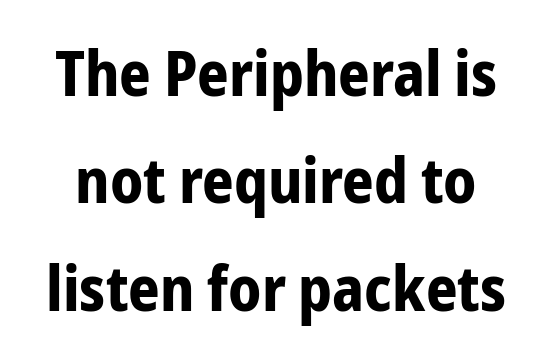
The image shows 62 px bold, condensed sans-serif type, upright; set line spacing 1.73x, normal letter spacing, not underlined; low stroke contrast and a medium x-height.
